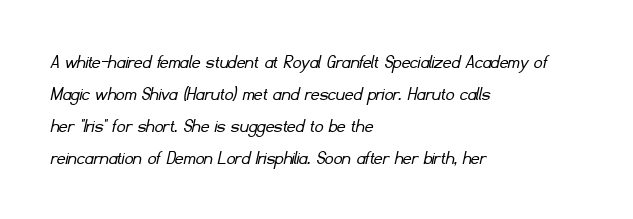
Counters stay open thanks to moderate or lighter strokes. Line spacing here is normal. Letters rest on an invisible, unmarked baseline. Tracking value appears to be zero — textbook default spacing. These lines are set flush left with a ragged right edge.
